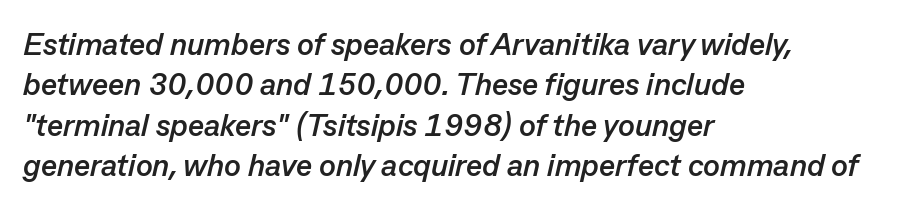
The strip under each line holds only bare page. The tracking reads as untouched default to a designer's eye. Varying glyph widths throughout — classic text-font behaviour. Leading: standard.
